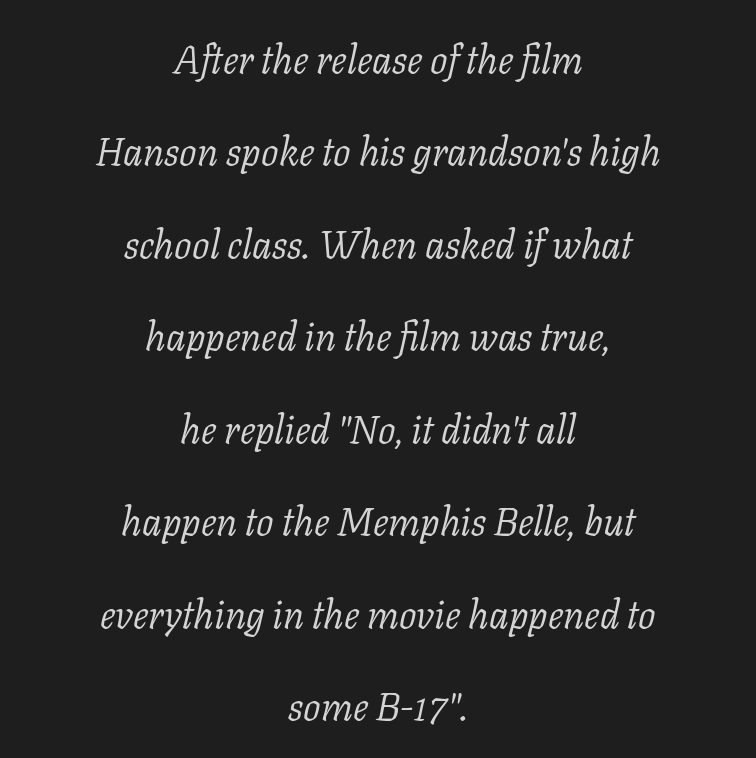
{"serif": "yes", "italic": "yes", "lean": "right", "slant_degrees": 11, "bold": "no", "weight": "light", "width": "normal", "stroke_contrast": "low", "x_height": "medium", "monospaced": "no", "underline": "no", "align": "center", "line_spacing": "loose", "line_spacing_ratio": 2.37, "letter_spacing": "normal", "letter_spacing_em": 0.0, "glyph_px": 39}
